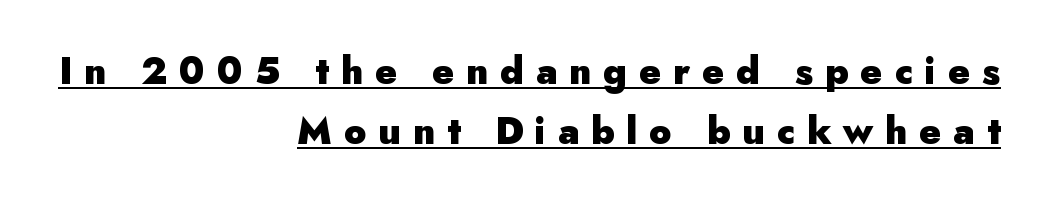
The image shows 37 px heavy sans-serif type, upright; set right-aligned, normal line spacing (1.62x), unusually wide letter spacing (+0.32 em), underlined; low stroke contrast and a small x-height.
